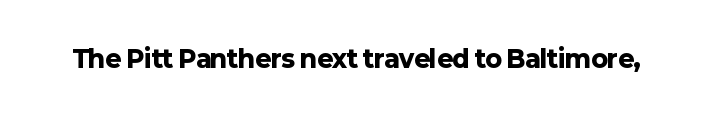
{"italic": "no", "bold": "yes", "underline": "no", "letter_spacing": "normal", "letter_spacing_em": 0.0, "glyph_px": 24}
